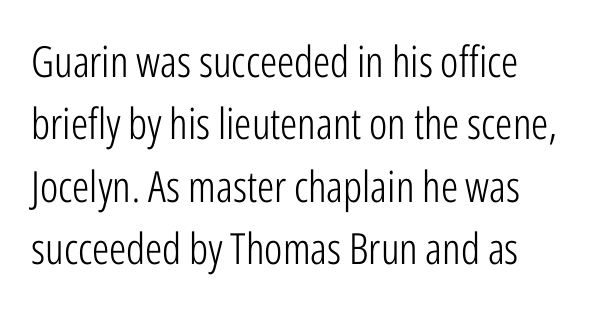
{"serif": "no", "italic": "no", "bold": "no", "weight": "light", "width": "condensed", "stroke_contrast": "low", "x_height": "medium", "monospaced": "no", "underline": "no", "align": "left", "line_spacing": "normal", "line_spacing_ratio": 1.45, "letter_spacing": "normal", "letter_spacing_em": 0.0, "glyph_px": 43}
